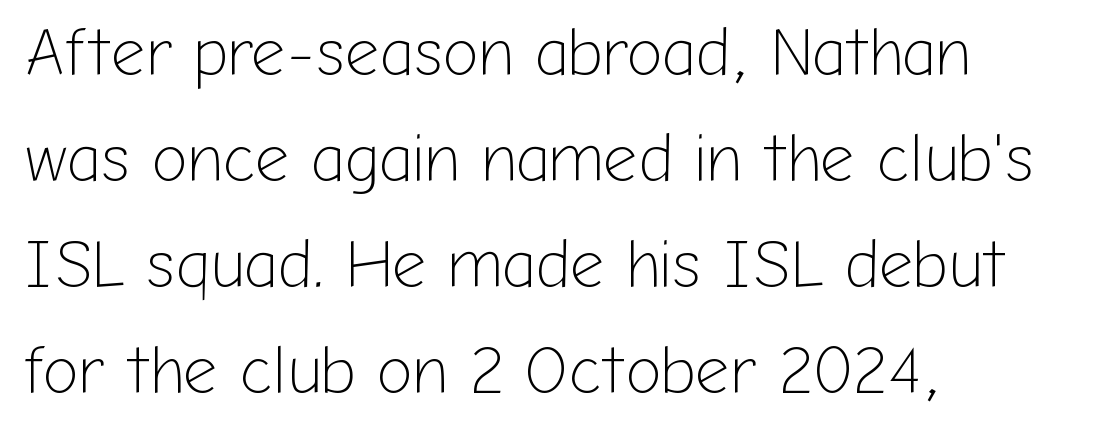
{"serif": "no", "italic": "no", "bold": "no", "weight": "light", "width": "normal", "stroke_contrast": "low", "x_height": "medium", "monospaced": "no", "underline": "no", "align": "left", "line_spacing": "normal", "line_spacing_ratio": 1.58, "letter_spacing": "normal", "letter_spacing_em": 0.0, "glyph_px": 67}
